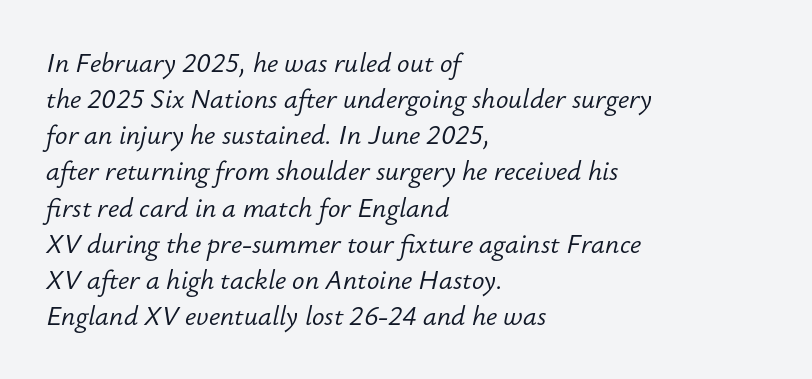
The image shows 26 px text type, italic (leaning right); set left-aligned, normal line spacing (1.39x), normal letter spacing, not underlined.
